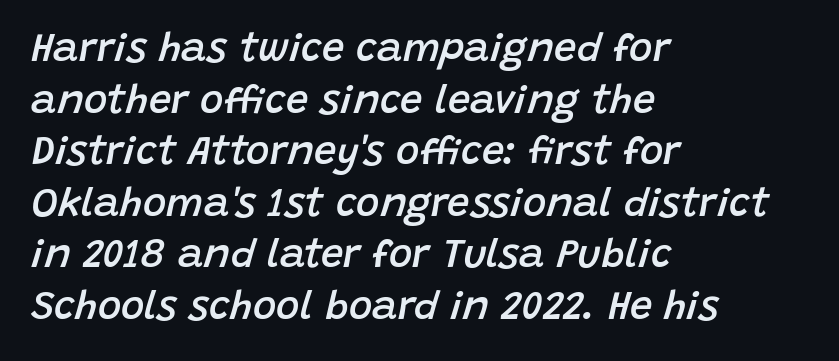
Anything drawn beneath the words? Only blank space. Tall strokes in this sample are angled rather than plumb. Between one letter and the next there's only the usual sliver of space. Leading matches the norm, producing a regular column. Line starts are locked; line ends wander. The typesetting leans somewhat heavy: a semibold.
